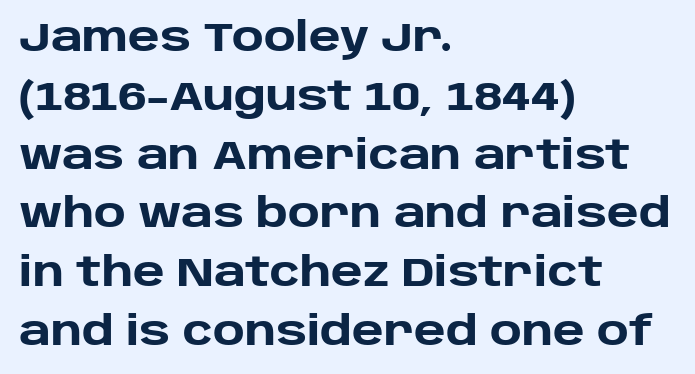
A typesetter would call this leading conventional body-copy spacing. How are the letters spaced? Ordinarily, with no added tracking. Descender tails drop into unmarked territory. The rendering uses natural spacing where letterforms have individual widths.
